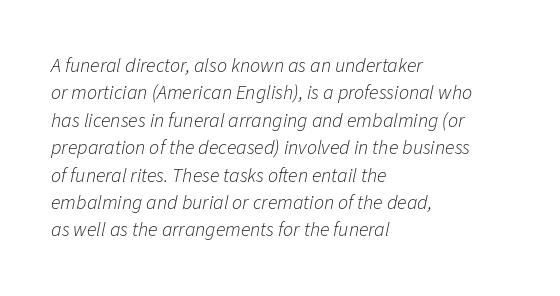
In terms of posture, this sample is oblique. The cut favours lightness, reaching ordinary text weight at its darkest. Whoever set this chose a conventional vertical rhythm. A student would call this left alignment; a typographer would say flush left, rag right. How are the letters spaced? Ordinarily, with no added tracking.
